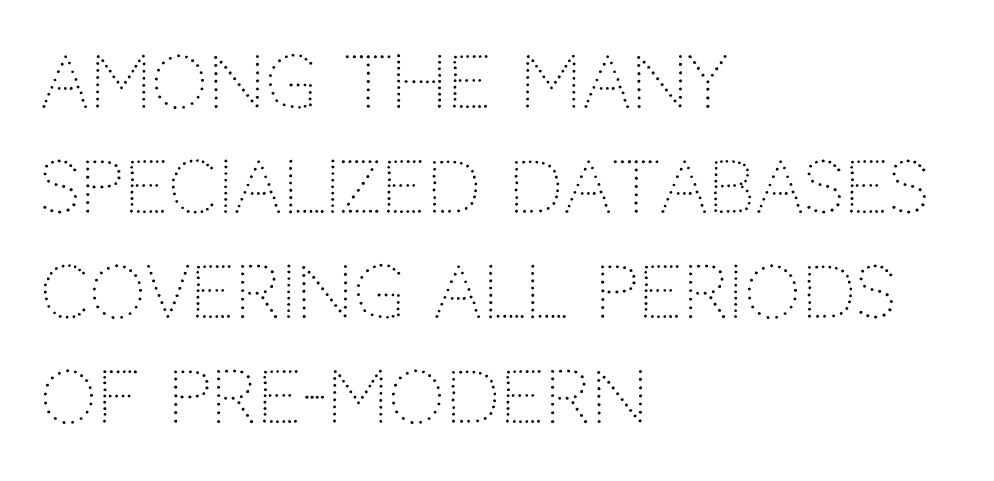
{"serif": "no", "italic": "no", "bold": "no", "weight": "light", "width": "normal", "stroke_contrast": "low", "x_height": "large", "monospaced": "no", "underline": "no", "align": "left", "line_spacing": "normal", "line_spacing_ratio": 1.48, "letter_spacing": "normal", "letter_spacing_em": 0.0, "glyph_px": 71}
